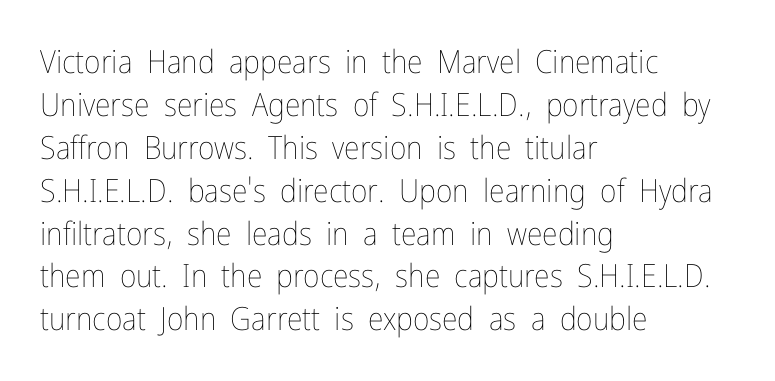
The strip under each line holds only bare page. Posture: straight, roman, zero tilt. In terms of leading, this rendering sits right in the middle. Tracking here is standard; glyphs follow each other at the usual distance. The letters advance in unequal steps, a hallmark of proportional type. The paragraph shown leans on its left margin.
